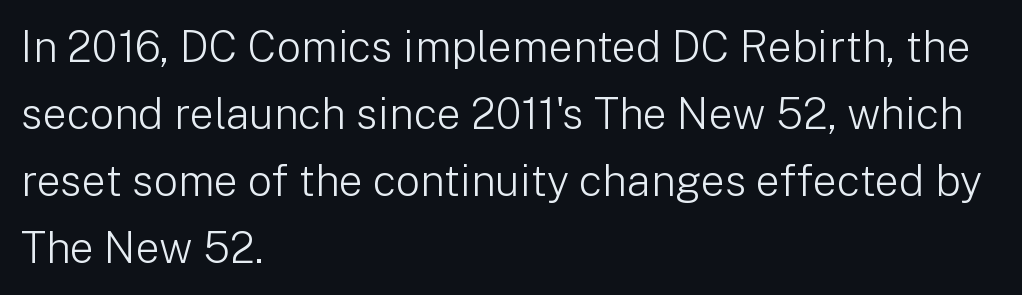
{"serif": "no", "italic": "no", "bold": "no", "weight": "light", "width": "normal", "stroke_contrast": "low", "x_height": "medium", "monospaced": "no", "underline": "no", "align": "left", "line_spacing": "normal", "line_spacing_ratio": 1.56, "letter_spacing": "normal", "letter_spacing_em": 0.0, "glyph_px": 43}
